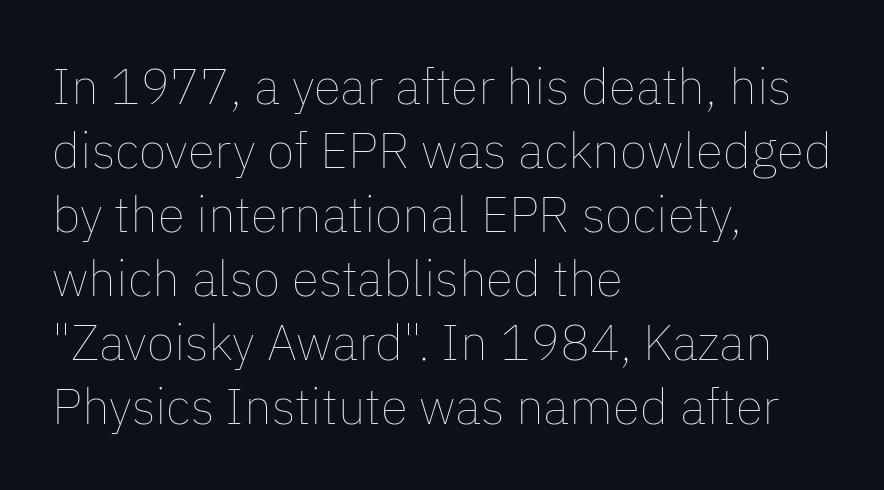
The image shows 50 px thin type, upright; set left-aligned, normal line spacing (1.28x), normal letter spacing, not underlined; low stroke contrast and a medium x-height.
